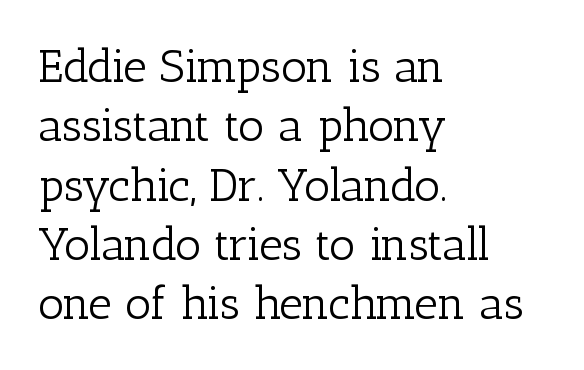
Q: Is the text bold? A: No.
Q: Is the text italic (slanted)? A: No, it is upright.
Q: Is the typeface a serif or a sans-serif typeface? A: Serif.
Q: Is the text underlined? A: No.
Q: How is the paragraph aligned? A: Left-aligned.
Q: Is the spacing between letters normal or unusually wide? A: Normal.
Q: Is the spacing between lines tight, normal or loose? A: Normal.
Q: Width (condensed, normal, or wide)? A: Normal.
Q: Stroke contrast? A: Low.
Q: x-height? A: Medium.
Q: Monospaced? A: No.
